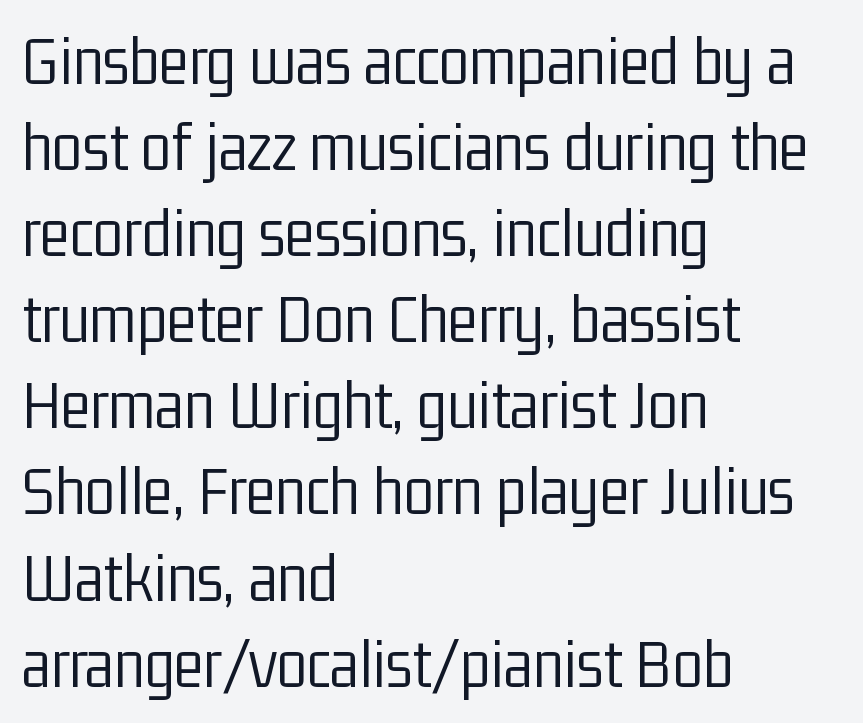
The glyphs in this specimen are sans serif. This reads as an unemphasized weight, regular at the heaviest. This sample uses an upright cut, with every glyph sitting square on the baseline. The strip under each line holds only bare page.
